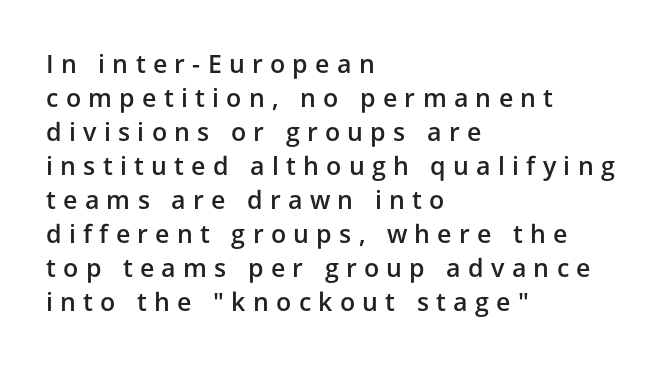
Tall strokes in this sample are plumb rather than angled. Each row of text sits above clean, open space. Semibold letterforms, between regular and bold. If you measured baseline to baseline, you'd find a middling distance. The type is letterspaced generously, with wide tracking.
